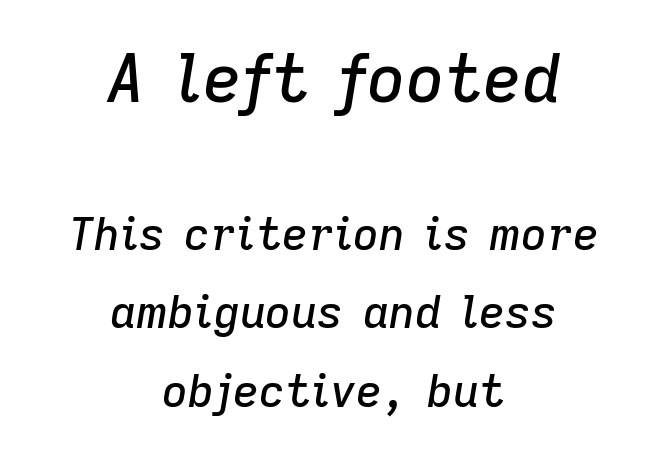
Q: Is the text italic (slanted)? A: Yes, it leans right by about 9 degrees.
Q: Is the text underlined? A: No.
Q: How is the paragraph aligned? A: Centered.
Q: Is the spacing between letters normal or unusually wide? A: Normal.
Q: Which block of text is set in a larger size, the first (top) or the second (bottom)? A: The first (top) one.
Q: Width (condensed, normal, or wide)? A: Normal.
Q: Stroke contrast? A: Low.
Q: x-height? A: Medium.
Q: Monospaced? A: No.
